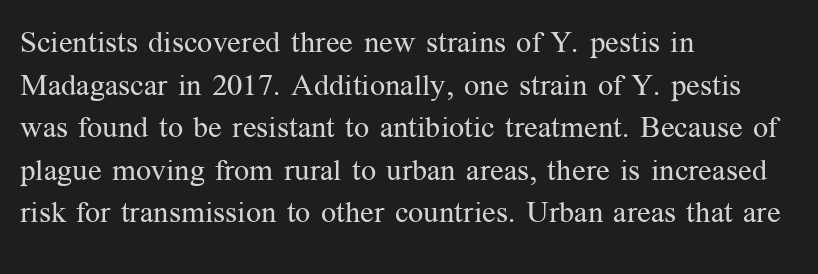
The typography opts for an upright posture over an oblique one. Spacing verdict: proportional, widths tailored to each character. The type is set solid horizontally, with unmodified tracking. A quiet, ordinary-to-light weight characterises the typeface. Layout note: lines flush left. Notice how descenders clear the ascenders below comfortably — that's standard leading.
